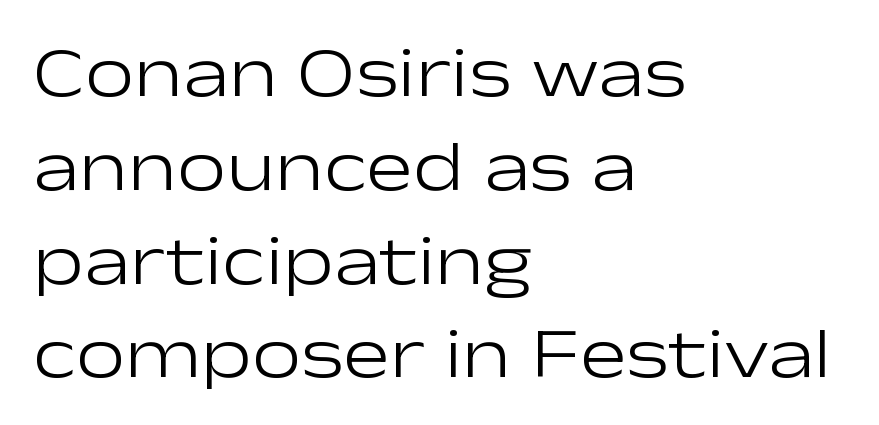
{"serif": "no", "italic": "no", "bold": "no", "weight": "light", "width": "wide", "stroke_contrast": "low", "x_height": "medium", "monospaced": "no", "underline": "no", "align": "left", "line_spacing": "normal", "line_spacing_ratio": 1.34, "letter_spacing": "normal", "letter_spacing_em": 0.0, "glyph_px": 70}
